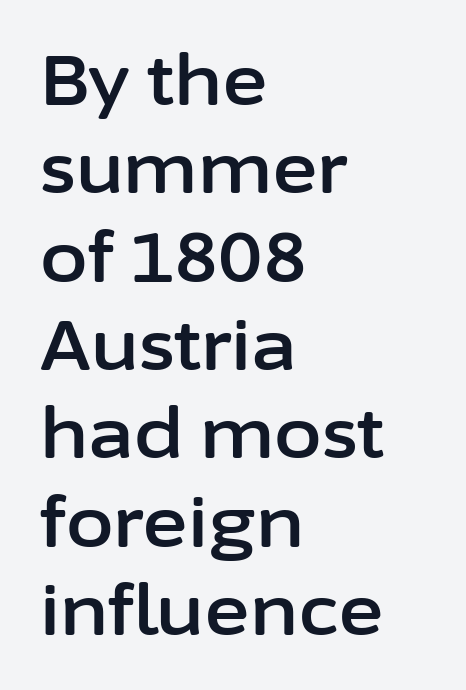
{"serif": "no", "italic": "no", "width": "normal", "stroke_contrast": "low", "x_height": "medium", "monospaced": "no", "underline": "no", "align": "left", "line_spacing": "normal", "line_spacing_ratio": 1.28, "letter_spacing": "normal", "letter_spacing_em": 0.0, "glyph_px": 69}
